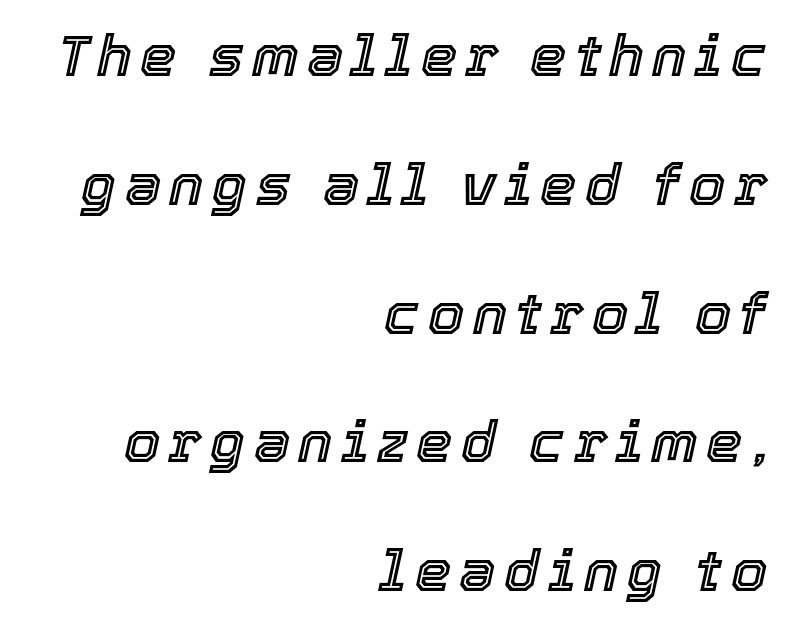
Would a proofreader flag this as italicized? Yes. Layout note: lines flush right. This sample has the flowing, uneven cadence of proportional lettering. Check the space under the baseline: it is left empty. The designer dialed line spacing up above the default.
